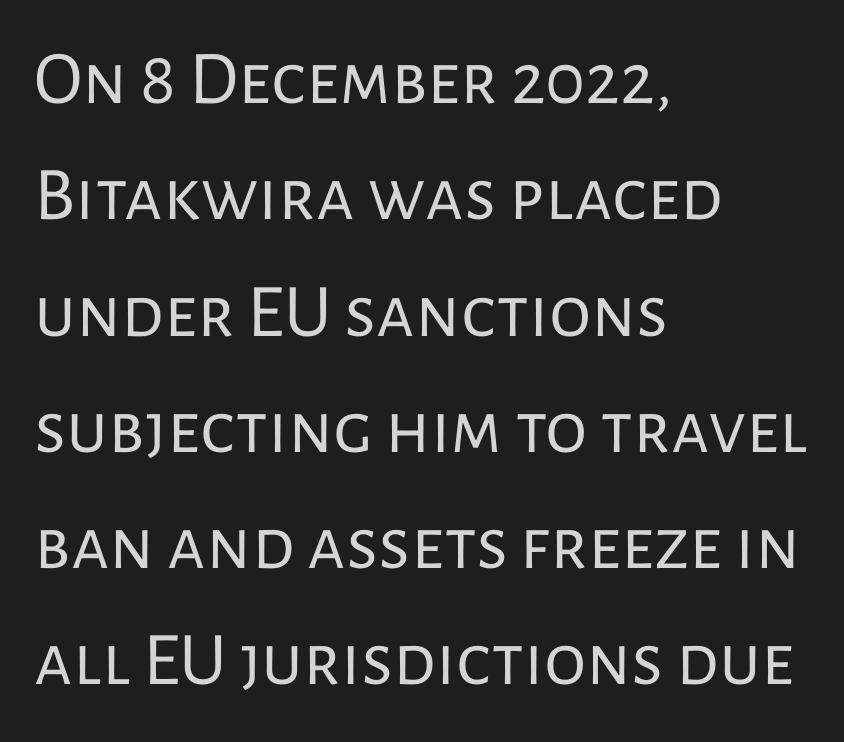
Q: Is the text bold? A: No.
Q: Is the text italic (slanted)? A: No, it is upright.
Q: Is the typeface a serif or a sans-serif typeface? A: Sans-serif.
Q: Is the text underlined? A: No.
Q: How is the paragraph aligned? A: Left-aligned.
Q: Is the spacing between letters normal or unusually wide? A: Normal.
Q: Is the spacing between lines tight, normal or loose? A: Normal.
Q: Width (condensed, normal, or wide)? A: Normal.
Q: Stroke contrast? A: Low.
Q: x-height? A: Medium.
Q: Monospaced? A: No.
